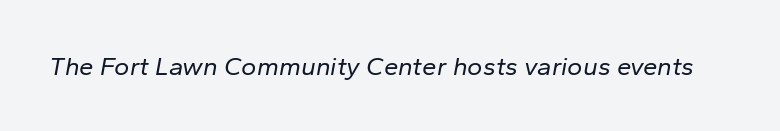
The face used here is rendered with its standard letterfit. The words here are not underlined. Does the lettering tilt? It does — this is italic. The passage shown is not bold in any degree.
